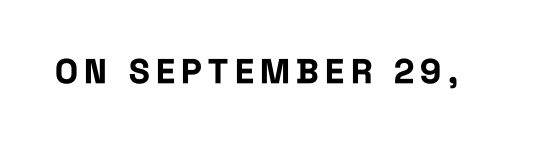
Q: Is the text bold? A: Yes.
Q: Is the text italic (slanted)? A: No, it is upright.
Q: Is the typeface a serif or a sans-serif typeface? A: Sans-serif.
Q: Is the text underlined? A: No.
Q: Width (condensed, normal, or wide)? A: Condensed.
Q: Stroke contrast? A: Low.
Q: x-height? A: Large.
Q: Monospaced? A: No.
